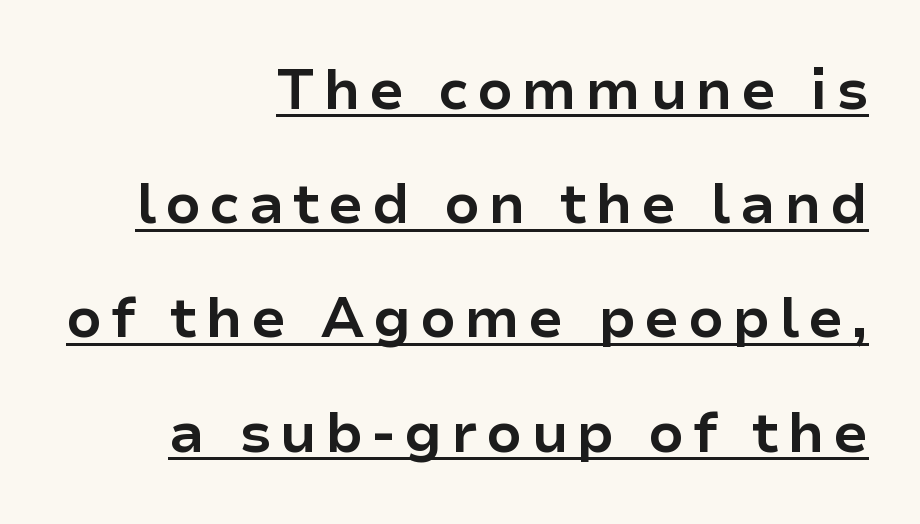
Classification — sans serif. Regarding leading, the lines here are spaced well apart. What decoration does the sample have? An underline. These lines were composed using upright roman letters.
